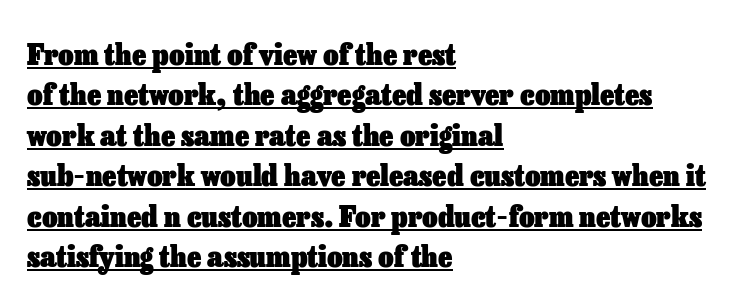
{"italic": "no", "bold": "yes", "weight": "heavy", "width": "normal", "stroke_contrast": "low", "x_height": "medium", "monospaced": "no", "underline": "yes", "align": "left", "line_spacing": "normal", "line_spacing_ratio": 1.35, "letter_spacing": "normal", "letter_spacing_em": 0.0, "glyph_px": 30}
